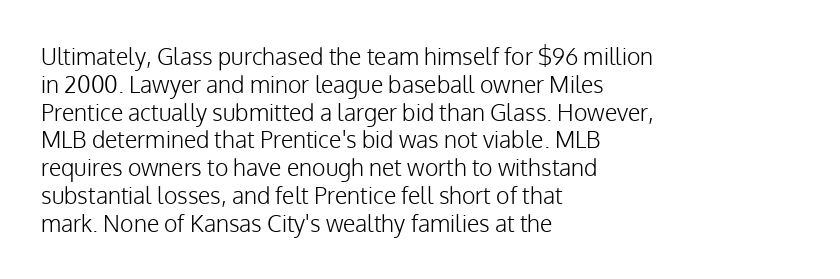
{"italic": "no", "bold": "no", "underline": "no", "align": "left", "line_spacing_ratio": 1.21, "letter_spacing": "normal", "letter_spacing_em": 0.0, "glyph_px": 23}
